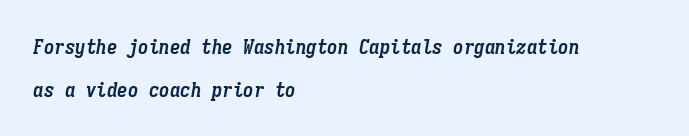
This rendering leaves character spacing at its baseline value. Baseline-to-baseline distance is far greater than the letter height. Strong, thick strokes mark this as bold type. Beneath every word, the page is bare. The ragged edge is on the right, which tells us the setting is flush left.
